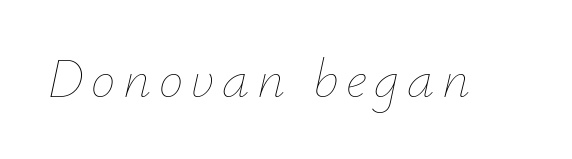
The image shows 55 px thin type, italic (leaning right); set not underlined; low stroke contrast and a small x-height.
